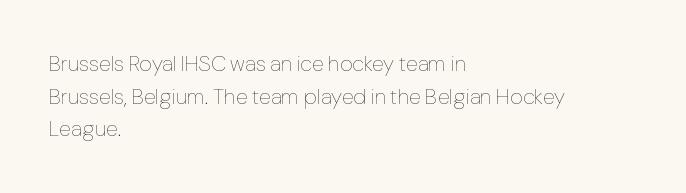
The image shows 22 px text type, upright; set left-aligned, normal line spacing (1.48x), normal letter spacing, not underlined.
